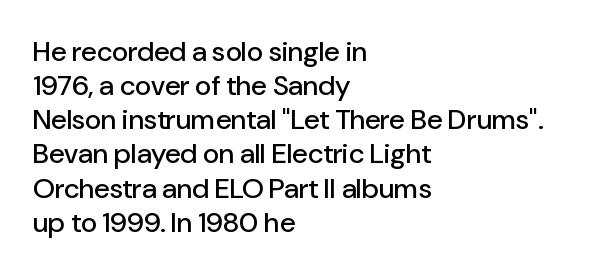
Leftover space on each line is placed entirely after the last word. Default kerning and tracking; the words read as compact shapes. A bare baseline throughout the passage. Looks like regular typesetting: each glyph gets only the width it needs. Stroke terminals: plain, sans-serif.
